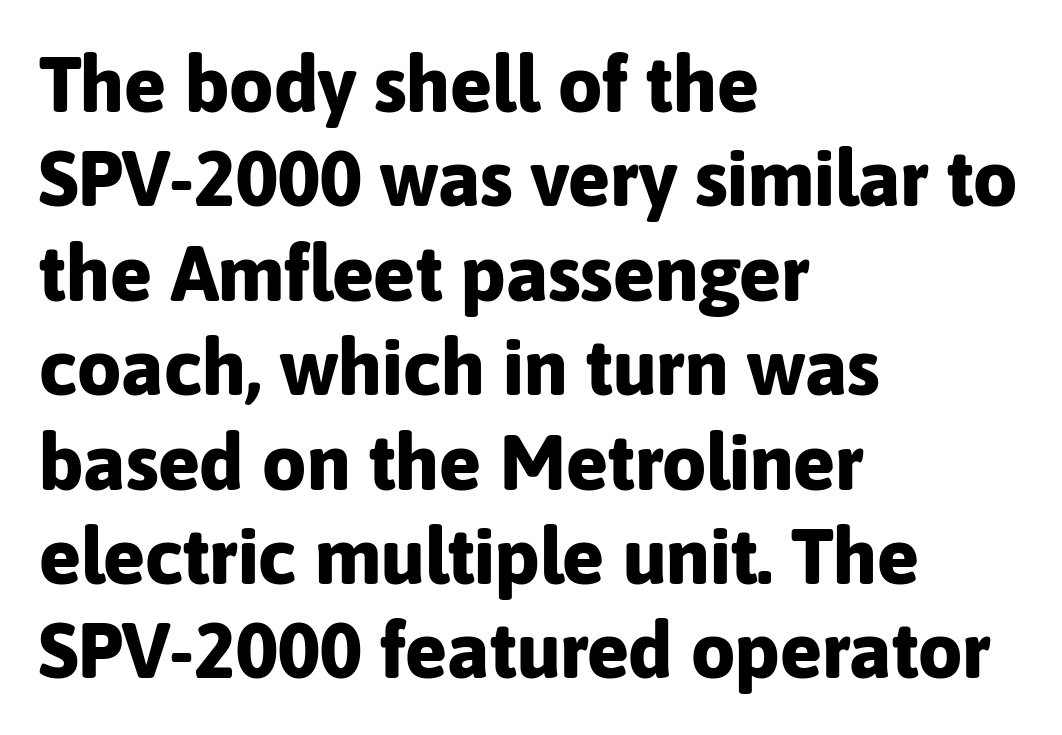
{"serif": "no", "italic": "no", "bold": "yes", "weight": "bold", "width": "normal", "stroke_contrast": "low", "x_height": "medium", "monospaced": "no", "underline": "no", "align": "left", "line_spacing_ratio": 1.21, "letter_spacing": "normal", "letter_spacing_em": 0.0, "glyph_px": 78}
